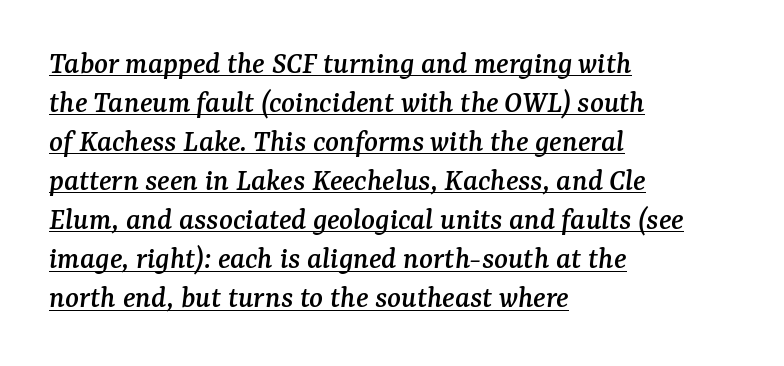
Students, observe the line beneath the letters — that is underlining. Leftover space on each line is placed entirely after the last word. Serifs: yes, visible at the terminals of the letterforms. Nobody touched the tracking dial on this one. The face used here is proportionally spaced, like ordinary book or web type.
